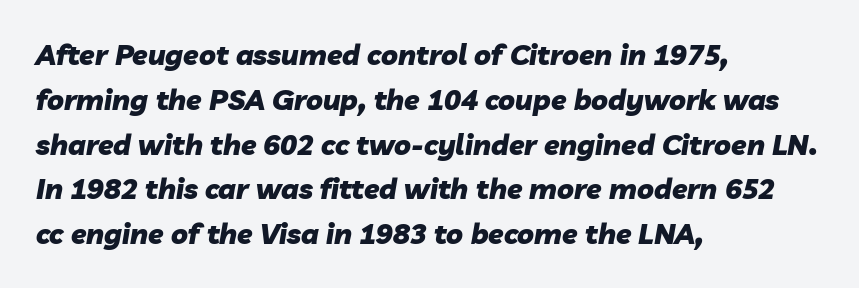
{"italic": "yes", "lean": "right", "slant_degrees": 10, "bold": "yes", "weight": "heavy", "width": "normal", "stroke_contrast": "low", "x_height": "medium", "monospaced": "no", "underline": "no", "align": "left", "line_spacing": "normal", "line_spacing_ratio": 1.6, "letter_spacing": "normal", "letter_spacing_em": 0.0, "glyph_px": 28}
